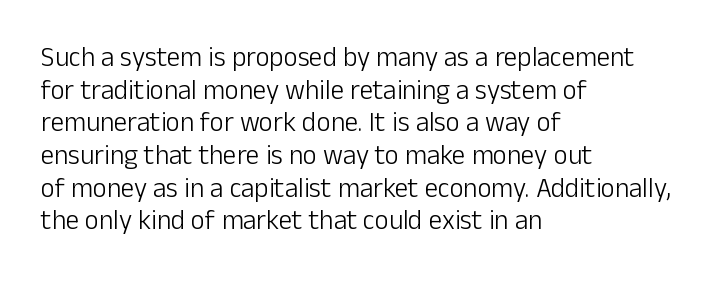
What stands out about the letter spacing? Nothing — it is the standard amount. This is not heavy type; no bold has been used. Just letters on the line, the space beneath them empty. Notice how the stems are strictly vertical — no italics here. This rendering uses left alignment, leaving the right contour irregular.
